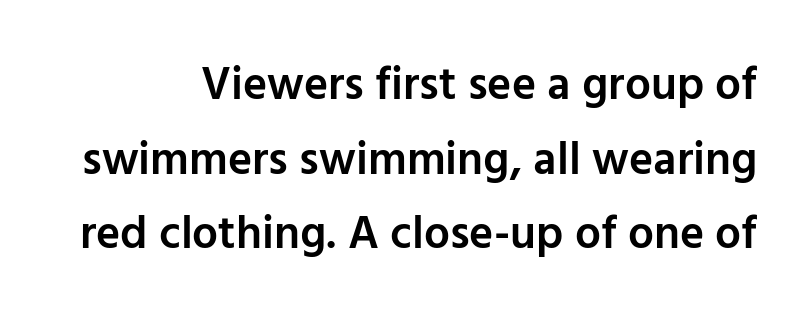
The image shows 46 px semibold sans-serif type, upright; set normal line spacing (1.62x), normal letter spacing, not underlined; low stroke contrast and a medium x-height.
